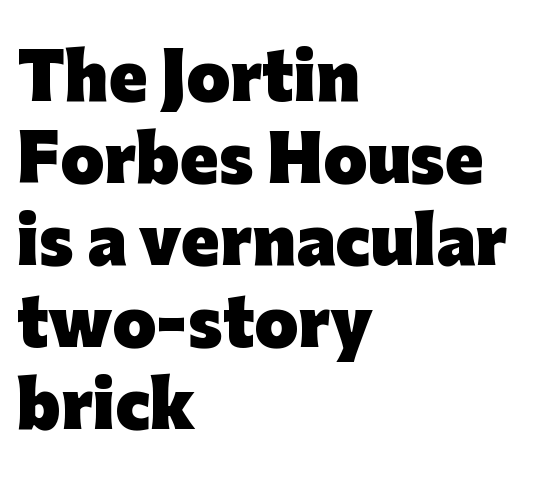
{"serif": "no", "italic": "no", "bold": "yes", "weight": "heavy", "width": "normal", "stroke_contrast": "low", "x_height": "medium", "monospaced": "no", "underline": "no", "align": "left", "line_spacing": "normal", "line_spacing_ratio": 1.3, "letter_spacing": "normal", "letter_spacing_em": 0.0, "glyph_px": 63}
